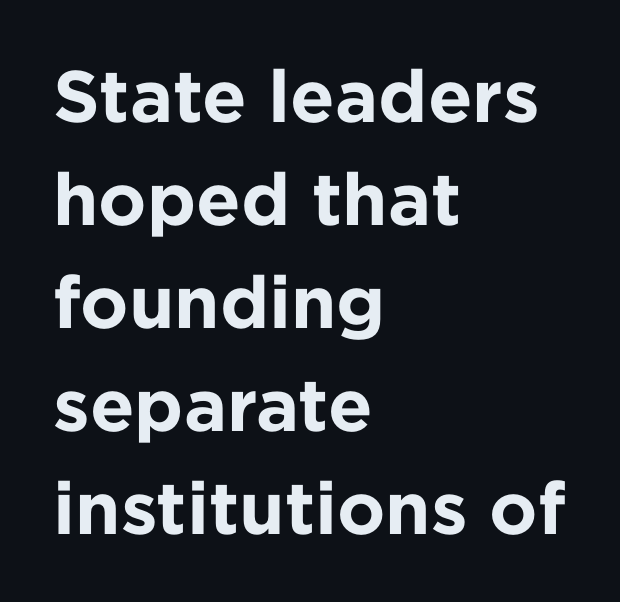
The image shows 73 px bold sans-serif type, upright; set left-aligned, normal line spacing (1.41x), normal letter spacing, not underlined; low stroke contrast and a medium x-height.
